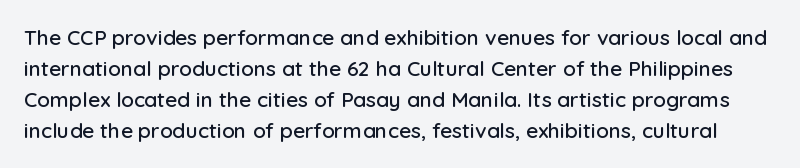
The image shows 21 px text type, upright; set normal line spacing (1.47x), normal letter spacing, not underlined.
